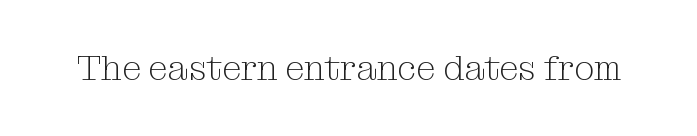
{"serif": "yes", "italic": "no", "bold": "no", "weight": "light", "width": "normal", "stroke_contrast": "medium", "x_height": "medium", "monospaced": "no", "underline": "no", "letter_spacing": "normal", "letter_spacing_em": 0.0, "glyph_px": 35}
